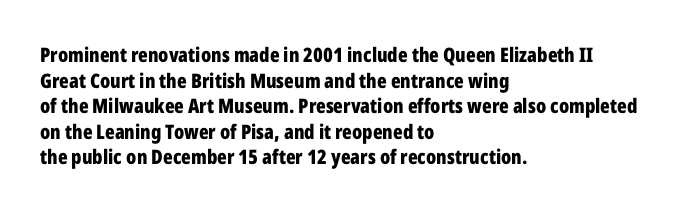
{"italic": "no", "bold": "yes", "underline": "no", "align": "left", "line_spacing": "normal", "line_spacing_ratio": 1.28, "letter_spacing": "normal", "letter_spacing_em": 0.0, "glyph_px": 20}
